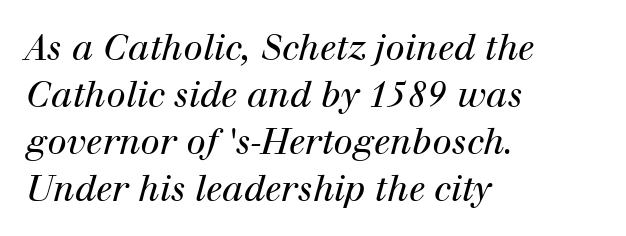
Q: Is the text bold? A: No.
Q: Is the text italic (slanted)? A: Yes, it leans right by about 12 degrees.
Q: Is the typeface a serif or a sans-serif typeface? A: Serif.
Q: Is the text underlined? A: No.
Q: How is the paragraph aligned? A: Left-aligned.
Q: Is the spacing between letters normal or unusually wide? A: Normal.
Q: Is the spacing between lines tight, normal or loose? A: Normal.
Q: Width (condensed, normal, or wide)? A: Normal.
Q: Stroke contrast? A: High.
Q: x-height? A: Medium.
Q: Monospaced? A: No.
